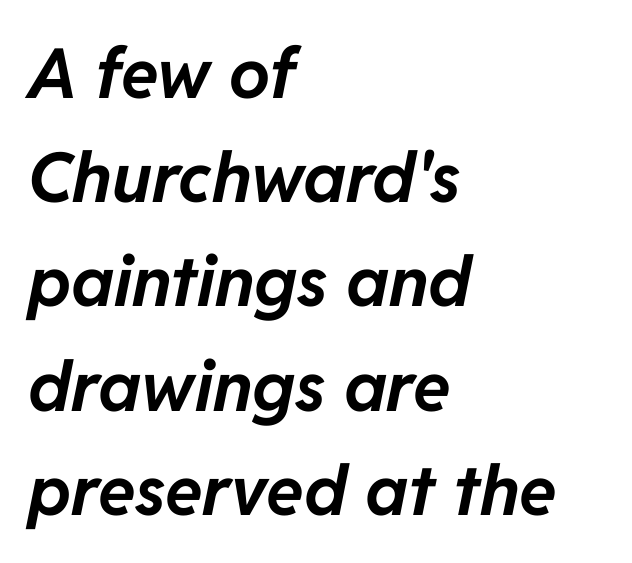
These words are printed bold, with thick strokes throughout. Compared with a centered layout, this one pins lines to the left instead. If you measured baseline to baseline, you'd find a middling distance. Honestly, the letter spacing is just normal — you wouldn't notice it. The passage shown is not underscored anywhere. When letters slant like this, we call the style italic.
